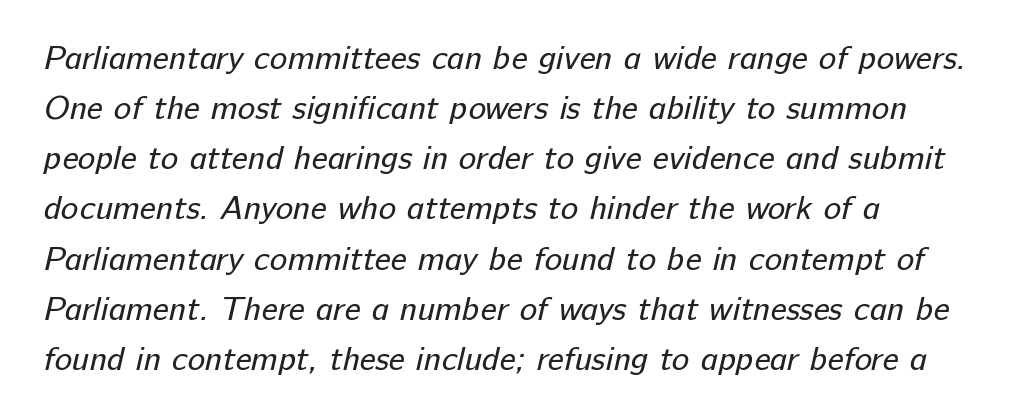
{"serif": "no", "bold": "no", "weight": "regular", "width": "normal", "stroke_contrast": "low", "x_height": "medium", "monospaced": "no", "underline": "no", "line_spacing": "normal", "line_spacing_ratio": 1.52, "letter_spacing": "normal", "letter_spacing_em": 0.0, "glyph_px": 33}
